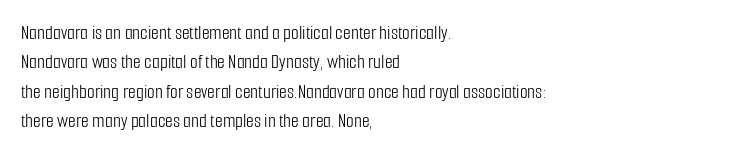
{"italic": "no", "bold": "no", "underline": "no", "align": "left", "line_spacing": "normal", "line_spacing_ratio": 1.47, "letter_spacing": "normal", "letter_spacing_em": 0.0, "glyph_px": 20}
